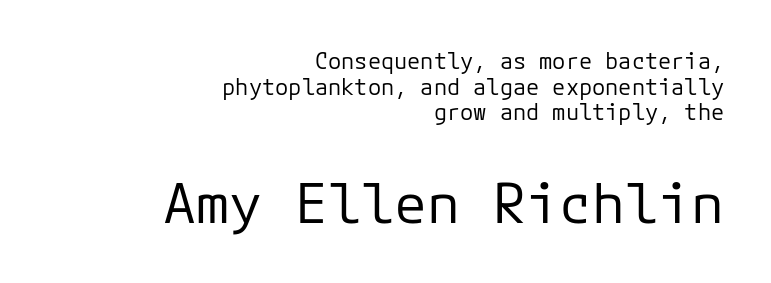
Q: Is the text bold? A: No.
Q: Is the text italic (slanted)? A: No, it is upright.
Q: Is the typeface a serif or a sans-serif typeface? A: Sans-serif.
Q: Is the text underlined? A: No.
Q: How is the paragraph aligned? A: Right-aligned.
Q: Is the spacing between letters normal or unusually wide? A: Normal.
Q: Which block of text is set in a larger size, the first (top) or the second (bottom)? A: The second (bottom) one.
Q: Width (condensed, normal, or wide)? A: Normal.
Q: Stroke contrast? A: Low.
Q: x-height? A: Medium.
Q: Monospaced? A: Yes.
